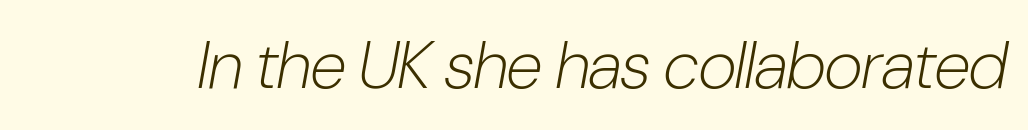
The image shows 67 px light, condensed type, italic (leaning right); set normal letter spacing, not underlined; low stroke contrast and a medium x-height.
